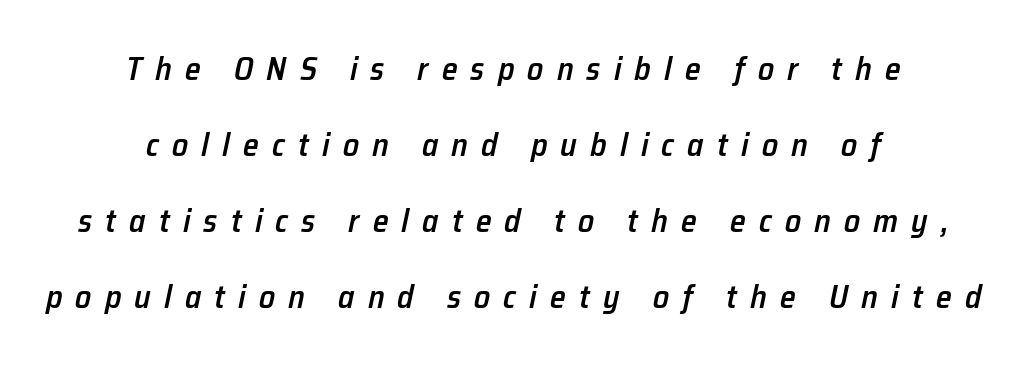
The image shows 32 px semibold type, italic (leaning right); set centered, loose line spacing (2.37x), unusually wide letter spacing (+0.41 em), not underlined; low stroke contrast and a medium x-height.
